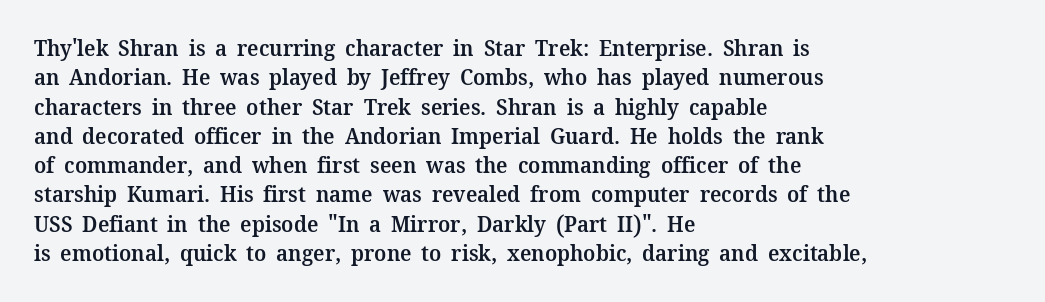
{"italic": "no", "bold": "semi", "underline": "no", "align": "left", "line_spacing": "normal", "line_spacing_ratio": 1.33, "letter_spacing": "normal", "letter_spacing_em": 0.0, "glyph_px": 22}
